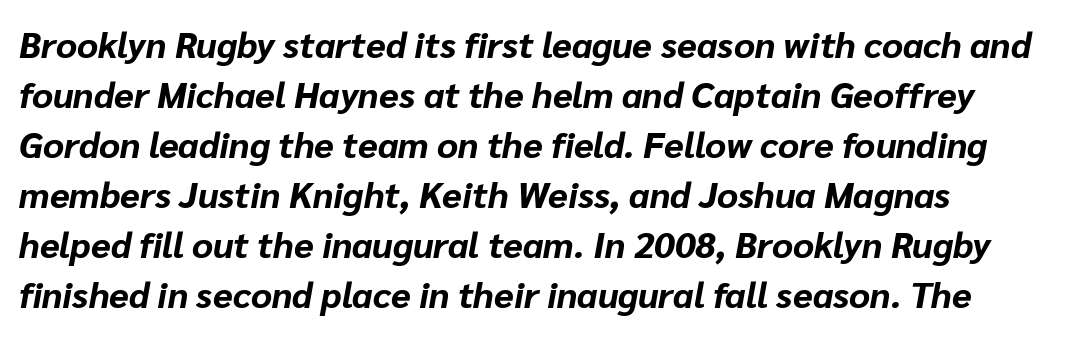
The rendering uses a bold face; every stroke is thick and dark. There's an unmistakable incline to the writing here. Bare-footed words on every line. Letter spacing: default.
